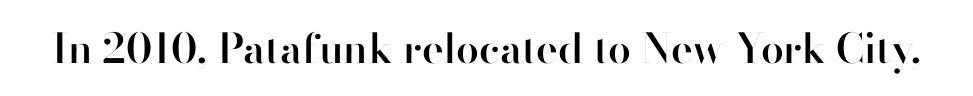
The image shows 41 px semibold sans-serif type, upright; set normal letter spacing, not underlined; high stroke contrast and a small x-height.
